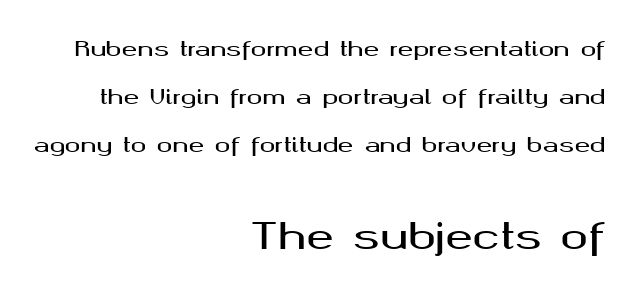
The letters advance in unequal steps, a hallmark of proportional type. The letters stand upright; this is a roman face. Visually the block forms a straight wall on the right and a jagged coastline on the left. No word sits above an underline.
